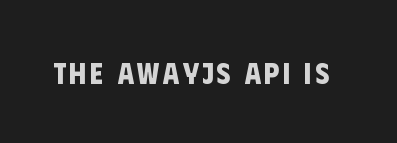
The image shows 30 px bold, condensed sans-serif type; set not underlined; low stroke contrast and a large x-height.
